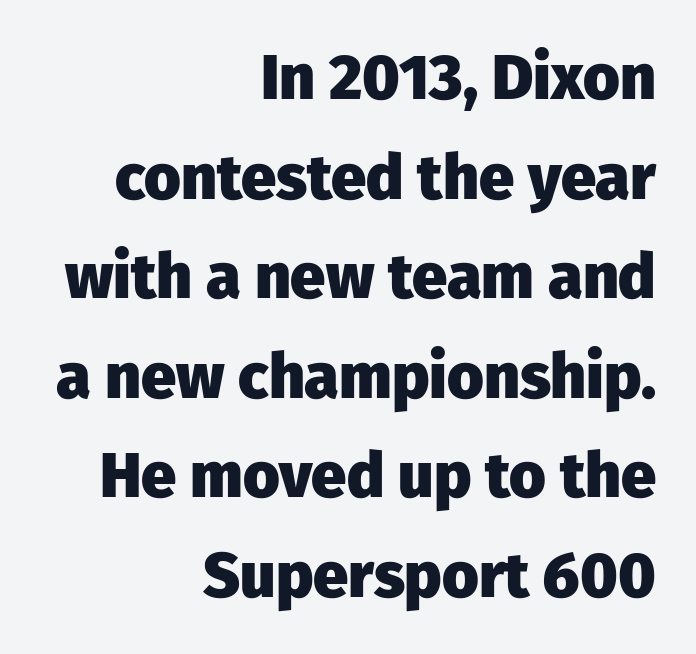
{"serif": "no", "italic": "no", "bold": "yes", "weight": "heavy", "width": "normal", "stroke_contrast": "low", "x_height": "medium", "monospaced": "no", "underline": "no", "align": "right", "line_spacing": "normal", "line_spacing_ratio": 1.58, "letter_spacing": "normal", "letter_spacing_em": 0.0, "glyph_px": 63}
